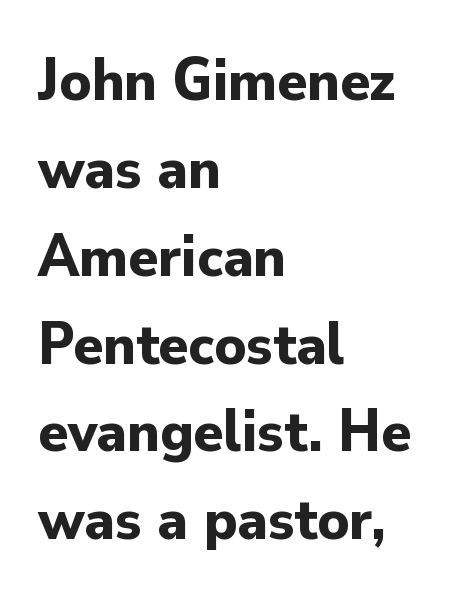
Q: Is the text bold? A: Yes.
Q: Is the text italic (slanted)? A: No, it is upright.
Q: Is the typeface a serif or a sans-serif typeface? A: Sans-serif.
Q: Is the text underlined? A: No.
Q: How is the paragraph aligned? A: Left-aligned.
Q: Is the spacing between letters normal or unusually wide? A: Normal.
Q: Is the spacing between lines tight, normal or loose? A: Normal.
Q: Width (condensed, normal, or wide)? A: Normal.
Q: Stroke contrast? A: Low.
Q: x-height? A: Small.
Q: Monospaced? A: No.
